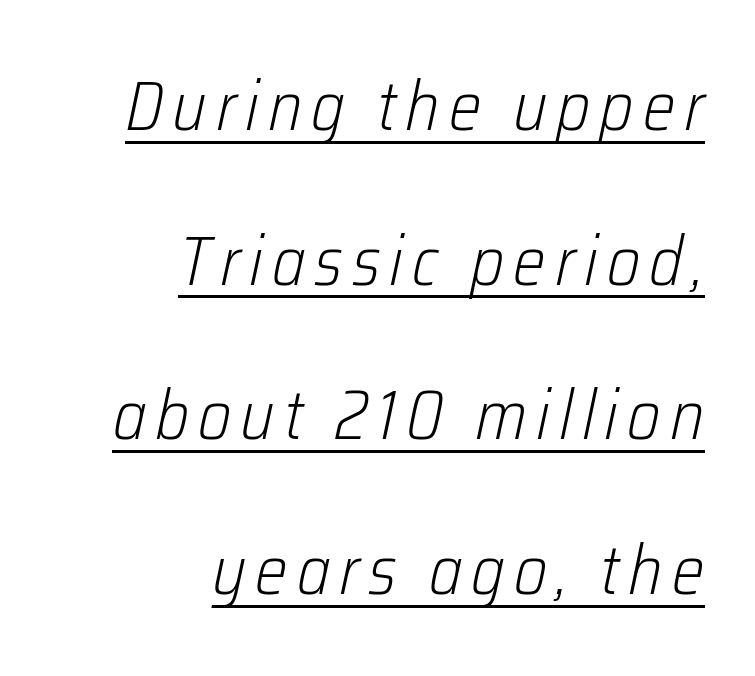
{"italic": "yes", "lean": "right", "slant_degrees": 12, "bold": "no", "weight": "light", "width": "condensed", "stroke_contrast": "low", "x_height": "medium", "monospaced": "no", "underline": "yes", "align": "right", "line_spacing": "loose", "line_spacing_ratio": 2.24, "glyph_px": 69}
